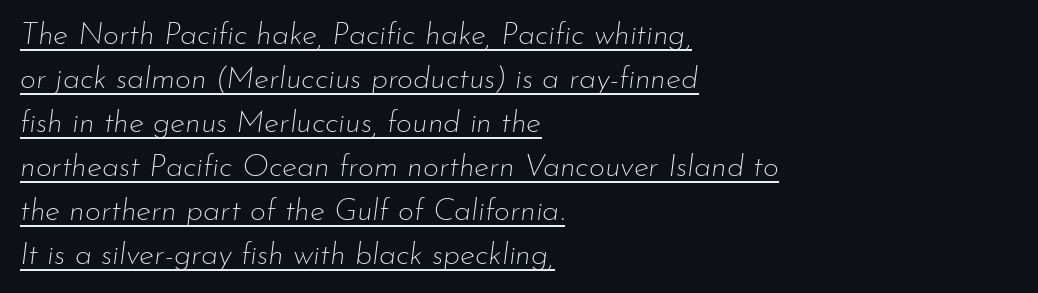
This is oblique type, the kind used for emphasis or titles. Is the block centered? No — it sits flush against the left margin. Letter spacing: default. Reading down the column, the eye jumps a familiar distance to each next line.
